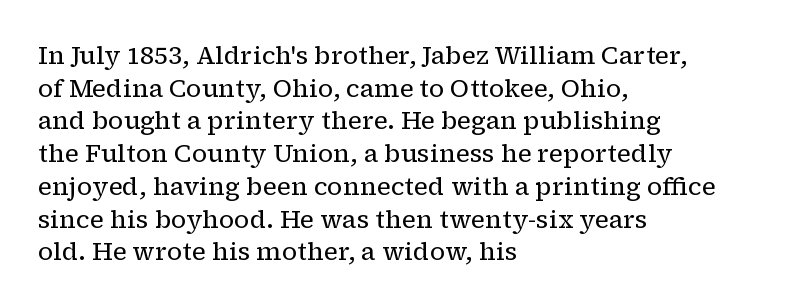
What's the leading like? Ordinary, nothing unusual. The passage shown has conventional tracking throughout. The typography opts for an upright posture over an oblique one. The passage is arranged the way most books set body copy — flush left.
